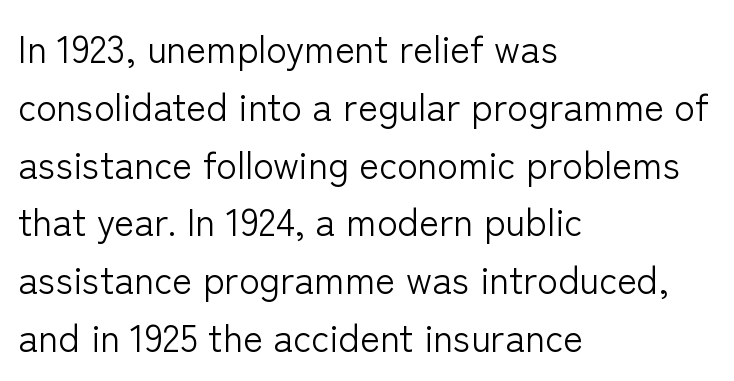
{"serif": "no", "italic": "no", "bold": "no", "weight": "light", "width": "normal", "stroke_contrast": "low", "x_height": "medium", "monospaced": "no", "underline": "no", "align": "left", "line_spacing": "normal", "line_spacing_ratio": 1.52, "letter_spacing": "normal", "letter_spacing_em": 0.0, "glyph_px": 38}
